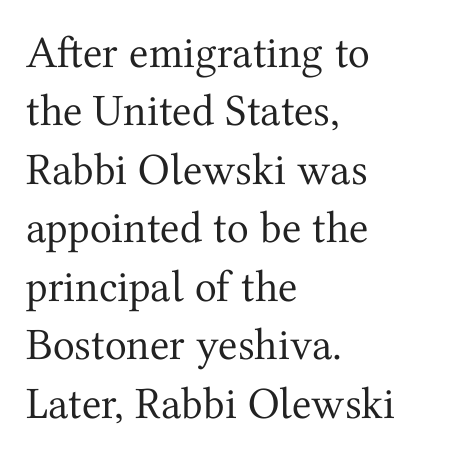
{"serif": "yes", "italic": "no", "bold": "no", "weight": "regular", "width": "normal", "stroke_contrast": "medium", "x_height": "medium", "monospaced": "no", "underline": "no", "align": "left", "line_spacing": "normal", "line_spacing_ratio": 1.3, "letter_spacing": "normal", "letter_spacing_em": 0.0, "glyph_px": 45}
